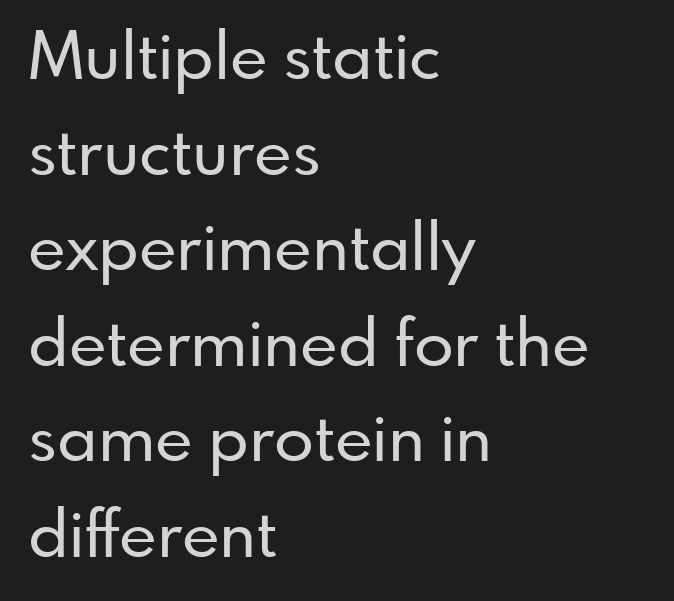
The image shows 65 px sans-serif type, upright; set left-aligned, normal line spacing (1.47x), normal letter spacing, not underlined; low stroke contrast and a small x-height.
